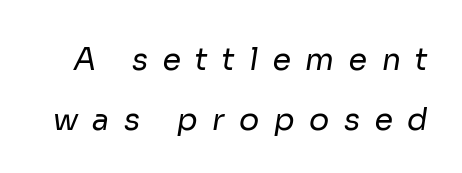
Q: Is the text bold? A: No.
Q: Is the typeface a serif or a sans-serif typeface? A: Sans-serif.
Q: Is the text underlined? A: No.
Q: Is the spacing between letters normal or unusually wide? A: Unusually wide.
Q: Is the spacing between lines tight, normal or loose? A: Loose.
Q: Width (condensed, normal, or wide)? A: Normal.
Q: Stroke contrast? A: Low.
Q: x-height? A: Medium.
Q: Monospaced? A: No.
